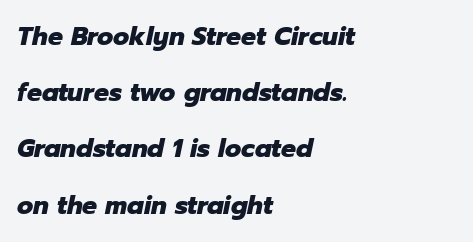
{"italic": "yes", "lean": "right", "slant_degrees": 12, "bold": "yes", "underline": "no", "align": "left", "line_spacing": "loose", "line_spacing_ratio": 2.25, "letter_spacing": "normal", "letter_spacing_em": 0.0, "glyph_px": 25}
